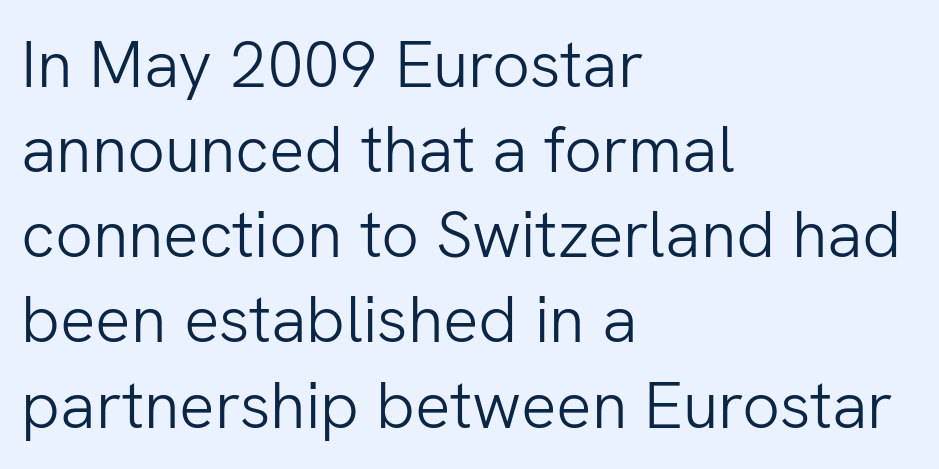
Q: Is the text bold? A: No.
Q: Is the text italic (slanted)? A: No, it is upright.
Q: Is the typeface a serif or a sans-serif typeface? A: Sans-serif.
Q: Is the text underlined? A: No.
Q: How is the paragraph aligned? A: Left-aligned.
Q: Is the spacing between letters normal or unusually wide? A: Normal.
Q: Is the spacing between lines tight, normal or loose? A: Normal.
Q: Width (condensed, normal, or wide)? A: Normal.
Q: Stroke contrast? A: Low.
Q: x-height? A: Medium.
Q: Monospaced? A: No.
